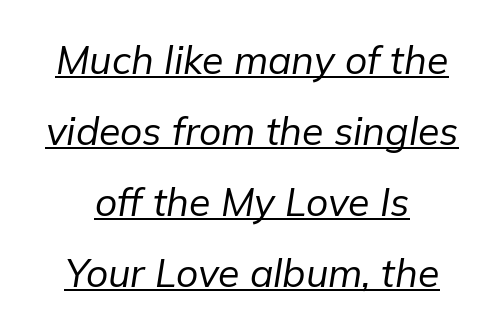
Q: Is the text bold? A: No.
Q: Is the text italic (slanted)? A: Yes, it leans right by about 9 degrees.
Q: Is the text underlined? A: Yes.
Q: How is the paragraph aligned? A: Centered.
Q: Is the spacing between letters normal or unusually wide? A: Normal.
Q: Width (condensed, normal, or wide)? A: Normal.
Q: Stroke contrast? A: Low.
Q: x-height? A: Medium.
Q: Monospaced? A: No.
